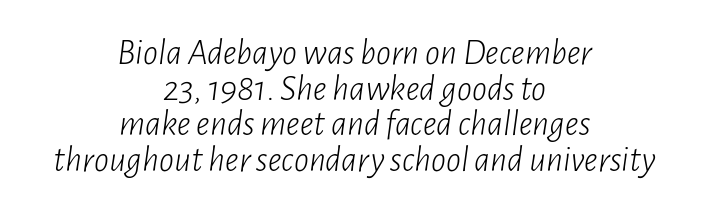
The image shows 37 px light, condensed type, italic (leaning right); set centered, tight line spacing (0.96x), normal letter spacing, not underlined; low stroke contrast and a medium x-height.
